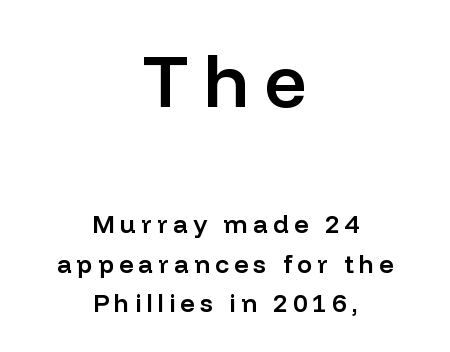
Vertically, the passage feels balanced, rows spaced as you'd expect. These lines have a slow, spaced-out rhythm from letter to letter. Whoever set this made the first block the dominant, larger element. Is the type bold? Partly — it's a semibold, heavier than regular but not fully bold. This rendering employs a face without finishing strokes, i.e., a sans-serif. Quick note: not italic, upright.
